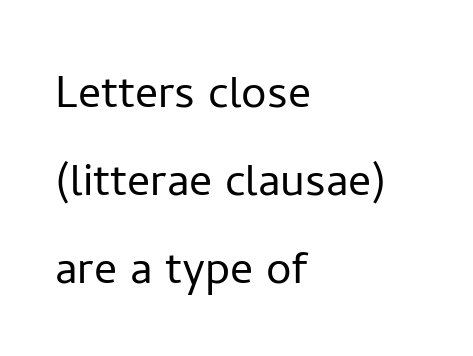
{"serif": "no", "italic": "no", "bold": "no", "weight": "light", "width": "normal", "stroke_contrast": "low", "x_height": "medium", "monospaced": "no", "underline": "no", "align": "left", "line_spacing": "normal", "line_spacing_ratio": 1.54, "letter_spacing": "normal", "letter_spacing_em": 0.0, "glyph_px": 57}
